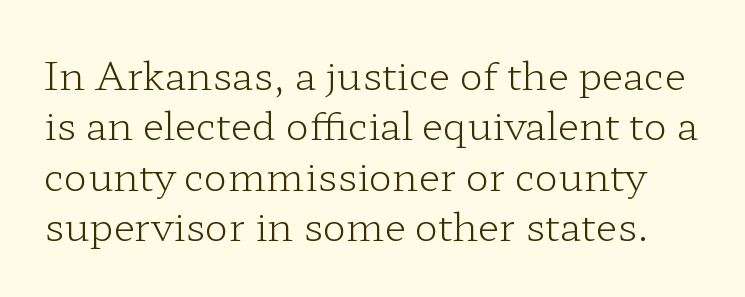
The image shows 39 px light, wide serif type, upright; set normal line spacing (1.29x), normal letter spacing, not underlined; low stroke contrast and a medium x-height.
